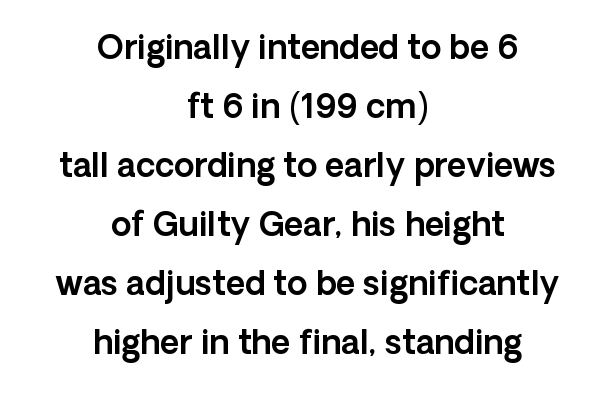
The image shows 33 px sans-serif type, upright; set centered, line spacing 1.79x, normal letter spacing, not underlined; a medium x-height.
